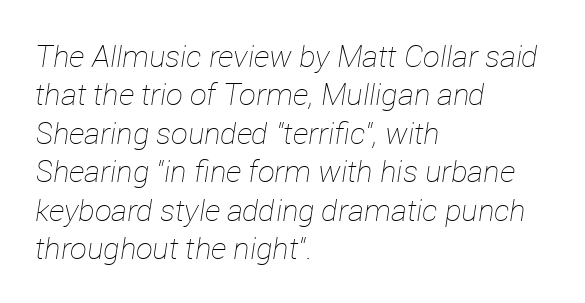
The image shows 30 px thin type, italic (leaning right); set left-aligned, normal line spacing (1.28x), normal letter spacing, not underlined; low stroke contrast and a medium x-height.
